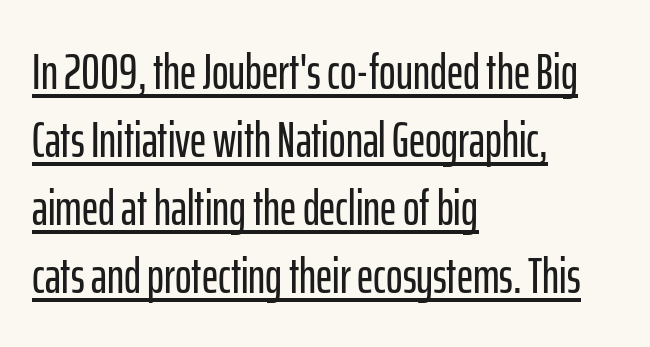
{"serif": "no", "italic": "no", "width": "condensed", "stroke_contrast": "low", "x_height": "medium", "monospaced": "no", "underline": "yes", "align": "left", "line_spacing": "normal", "line_spacing_ratio": 1.36, "letter_spacing": "normal", "letter_spacing_em": 0.0, "glyph_px": 50}
